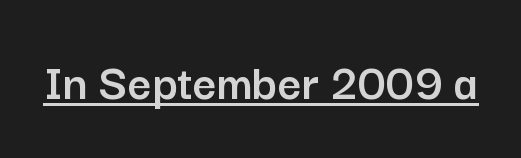
Glyph-to-glyph distance matches everyday printed text. What decoration does the sample have? An underline. Nothing sits at the stroke ends, so this counts as sans-serif. The face used here is proportionally spaced, like ordinary book or web type.
